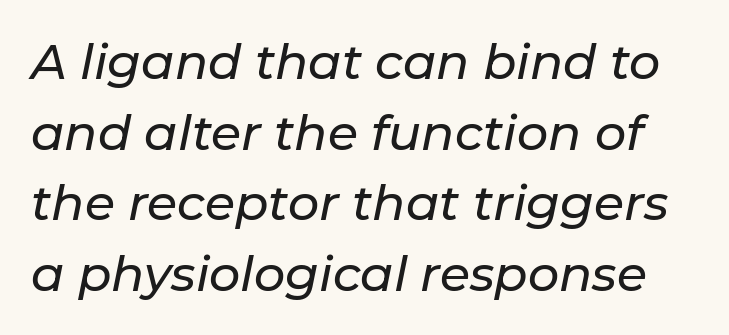
Honestly, there is no underline to notice here at all. Varying glyph widths throughout — classic text-font behaviour. Quick note: interline space is typical. The typography opts for an oblique posture over an upright one. Each word holds together tightly as a unit, with standard inter-letter gaps.
